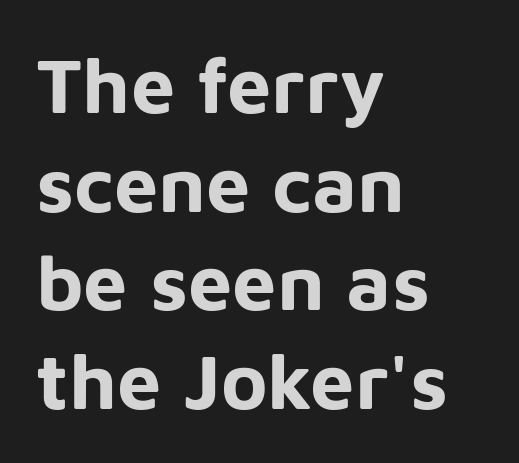
Q: Is the text bold? A: Yes.
Q: Is the text italic (slanted)? A: No, it is upright.
Q: Is the typeface a serif or a sans-serif typeface? A: Sans-serif.
Q: Is the text underlined? A: No.
Q: How is the paragraph aligned? A: Left-aligned.
Q: Is the spacing between letters normal or unusually wide? A: Normal.
Q: Is the spacing between lines tight, normal or loose? A: Normal.
Q: Width (condensed, normal, or wide)? A: Normal.
Q: Stroke contrast? A: Low.
Q: x-height? A: Medium.
Q: Monospaced? A: No.
